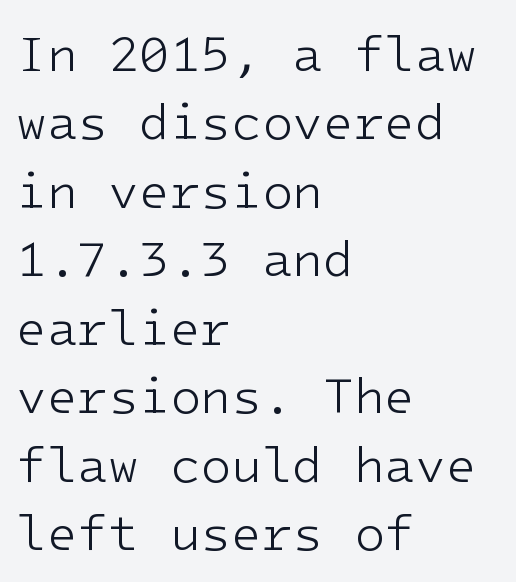
Stems and bowls with no extra thickness — not bold. A typesetter would call this monospace, since all characters share one set width. If you drew a line through each stem, it would be perfectly vertical. Regular leading. Classification — sans serif.
